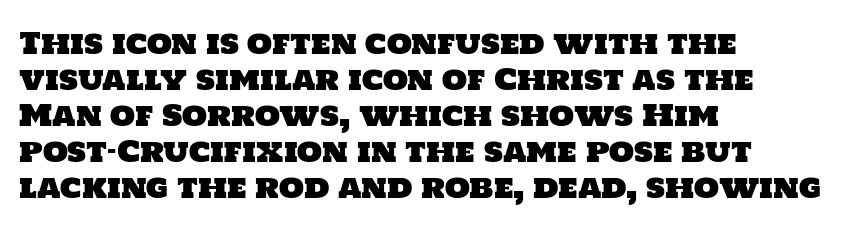
The image shows 29 px sans-serif type; set left-aligned, line spacing 1.24x, normal letter spacing, not underlined; low stroke contrast and a large x-height.
